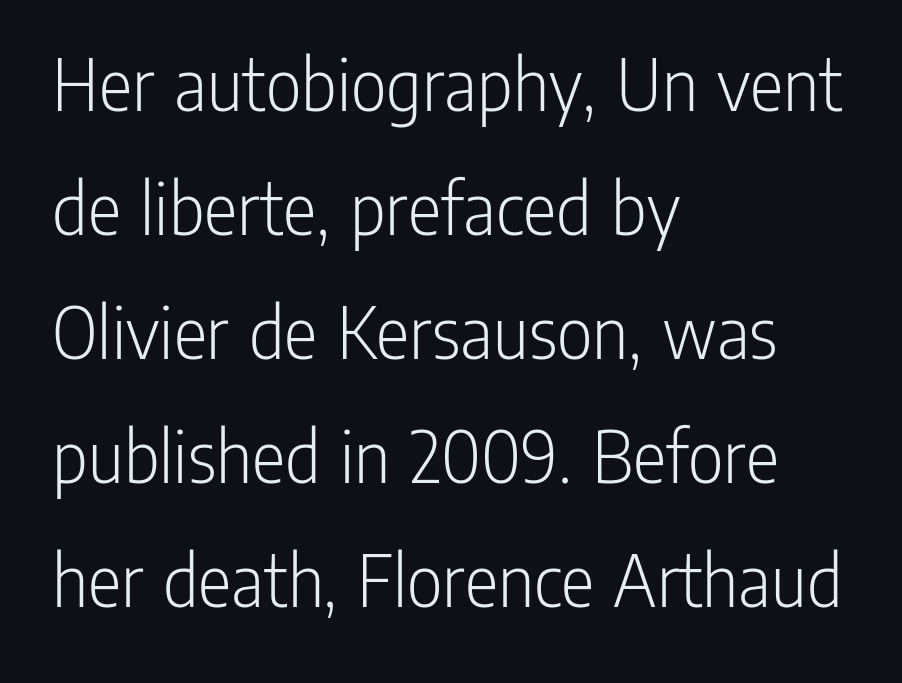
Q: Is the text bold? A: No.
Q: Is the text italic (slanted)? A: No, it is upright.
Q: Is the typeface a serif or a sans-serif typeface? A: Sans-serif.
Q: Is the text underlined? A: No.
Q: How is the paragraph aligned? A: Left-aligned.
Q: Is the spacing between letters normal or unusually wide? A: Normal.
Q: Is the spacing between lines tight, normal or loose? A: Normal.
Q: Width (condensed, normal, or wide)? A: Condensed.
Q: Stroke contrast? A: Low.
Q: x-height? A: Medium.
Q: Monospaced? A: No.
